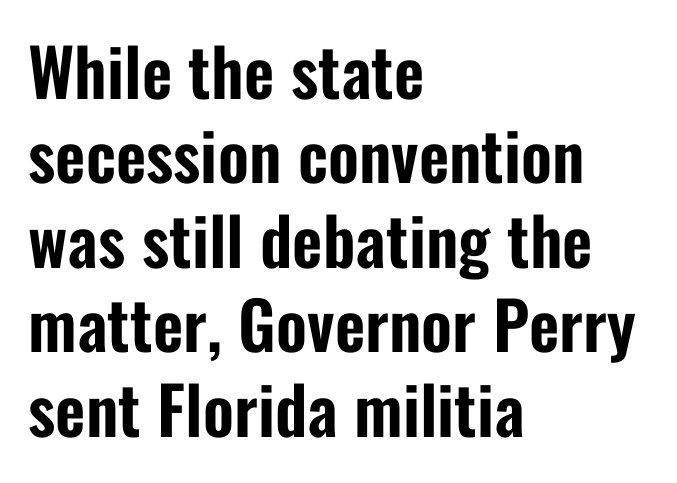
These lines keep a tight, regular rhythm from letter to letter. Looks like regular typesetting: each glyph gets only the width it needs. You can tell from the bare stems that sans-serif type was used. The words here are not underlined. Style check: upright.
